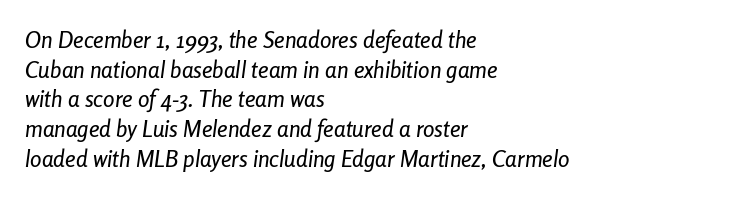
Q: Is the text italic (slanted)? A: Yes, it leans right by about 8 degrees.
Q: Is the text underlined? A: No.
Q: How is the paragraph aligned? A: Left-aligned.
Q: Is the spacing between letters normal or unusually wide? A: Normal.
Q: Is the spacing between lines tight, normal or loose? A: Normal.
